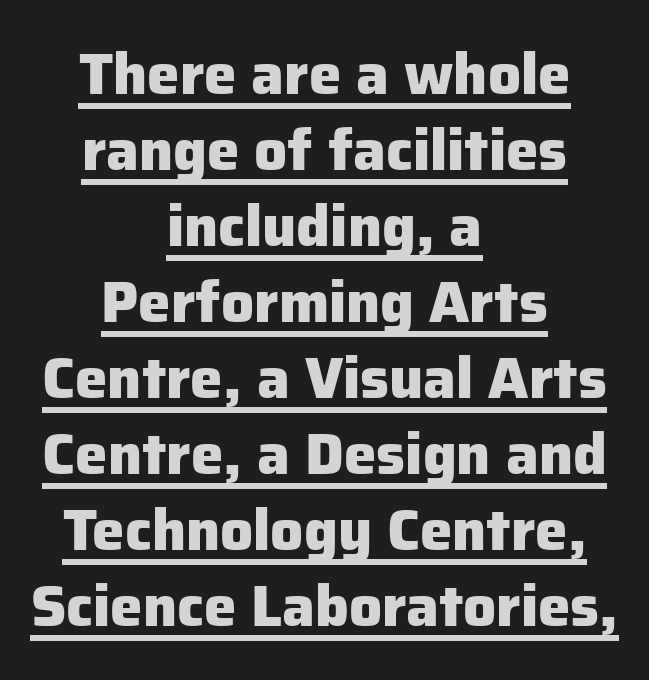
{"serif": "no", "italic": "no", "bold": "yes", "weight": "heavy", "width": "normal", "stroke_contrast": "low", "x_height": "medium", "monospaced": "no", "underline": "yes", "align": "center", "line_spacing": "normal", "line_spacing_ratio": 1.31, "letter_spacing": "normal", "letter_spacing_em": 0.0, "glyph_px": 58}
